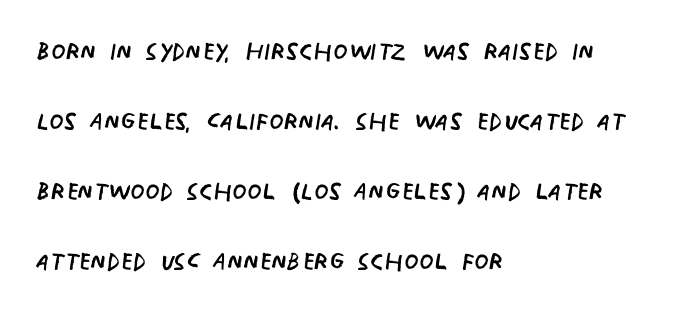
The image shows 33 px regular-weight, condensed sans-serif type; set left-aligned, loose line spacing (2.12x), normal letter spacing, not underlined; low stroke contrast and a large x-height.
